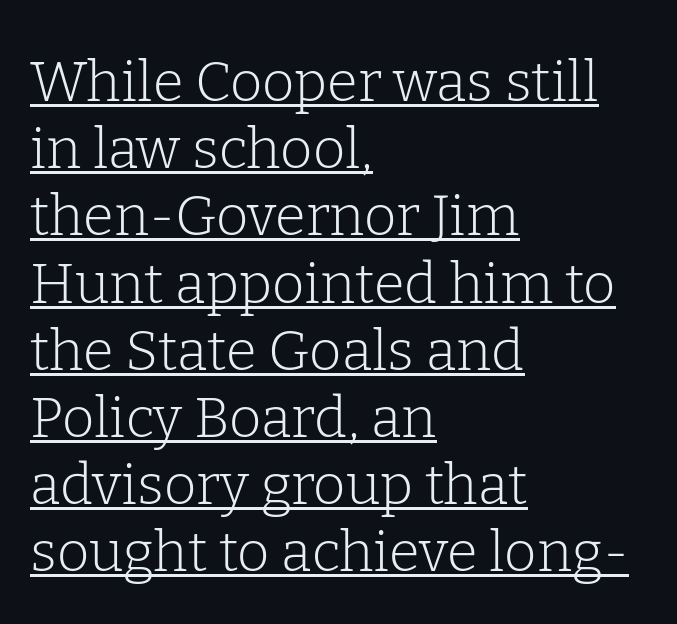
Decoration check: the copy is underlined. Observe the serifs anchoring each vertical stroke in this sample. Line starts are locked; line ends wander. Here the glyphs are tracked normally, forming tight word shapes.
